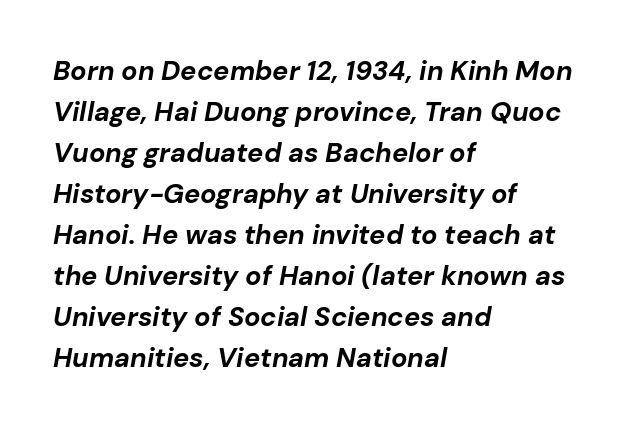
{"italic": "yes", "lean": "right", "slant_degrees": 10, "bold": "yes", "underline": "no", "align": "left", "line_spacing": "normal", "line_spacing_ratio": 1.52, "letter_spacing": "normal", "letter_spacing_em": 0.0, "glyph_px": 27}
